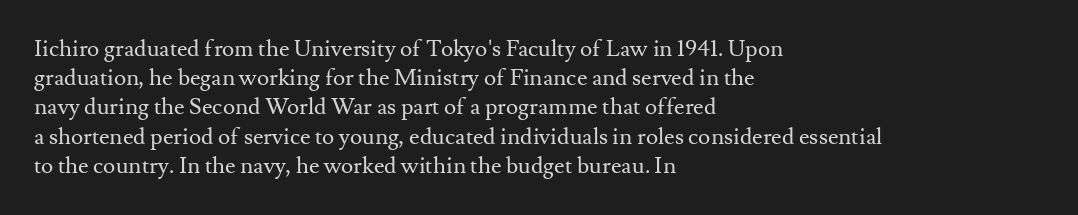
The image shows 23 px text type, upright; set left-aligned, normal line spacing (1.27x), normal letter spacing, not underlined.
